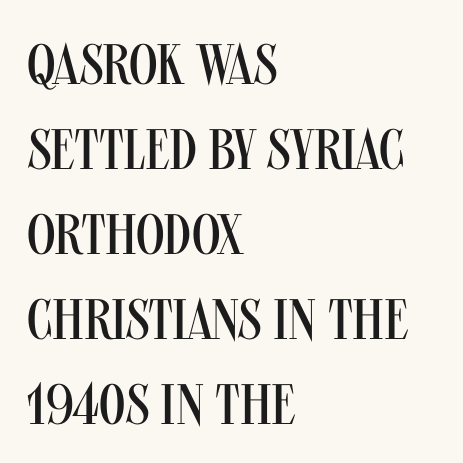
The image shows 57 px regular-weight, condensed sans-serif type, upright; set left-aligned, normal line spacing (1.49x), normal letter spacing, not underlined; medium stroke contrast and a large x-height.
